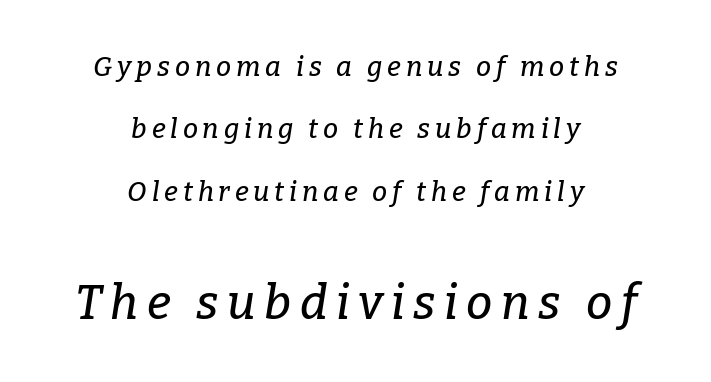
Unmarked baselines from the first word to the last. A serif font was chosen for this passage. The lower block of text is set noticeably larger than the block above it. The block of text is sparse from top to bottom, with ample space between rows.
